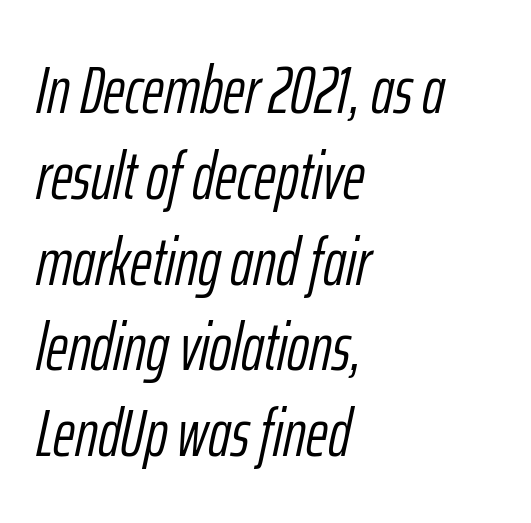
{"italic": "yes", "lean": "right", "slant_degrees": 12, "bold": "no", "weight": "light", "width": "condensed", "stroke_contrast": "low", "x_height": "medium", "monospaced": "no", "underline": "no", "align": "left", "line_spacing": "normal", "line_spacing_ratio": 1.28, "letter_spacing": "normal", "letter_spacing_em": 0.0, "glyph_px": 67}
